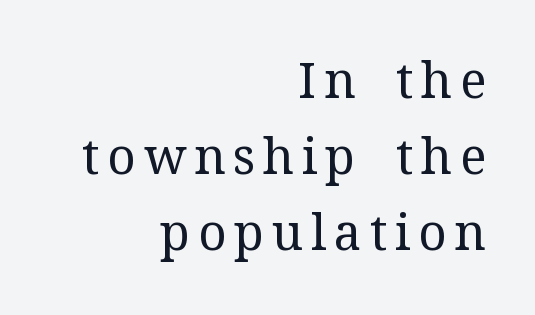
The image shows 49 px regular-weight serif type, upright; set right-aligned, normal line spacing (1.55x), not underlined; medium stroke contrast and a medium x-height.
